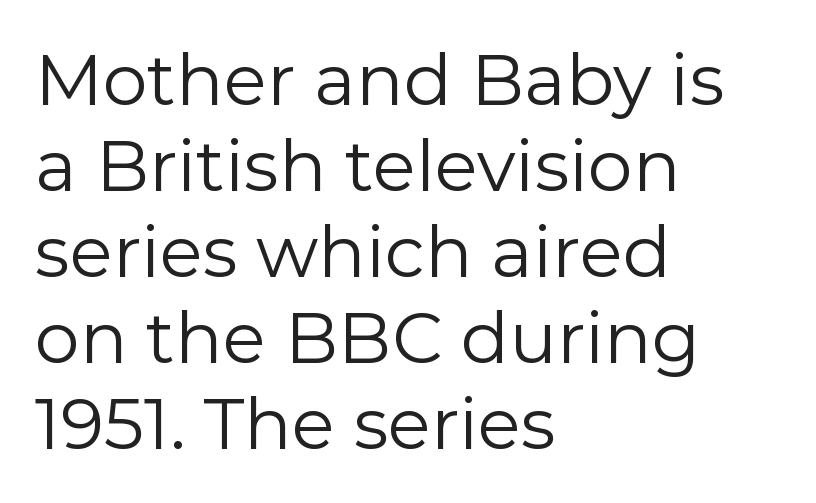
The image shows 71 px regular-weight sans-serif type, upright; set left-aligned, line spacing 1.21x, normal letter spacing, not underlined; low stroke contrast and a medium x-height.
